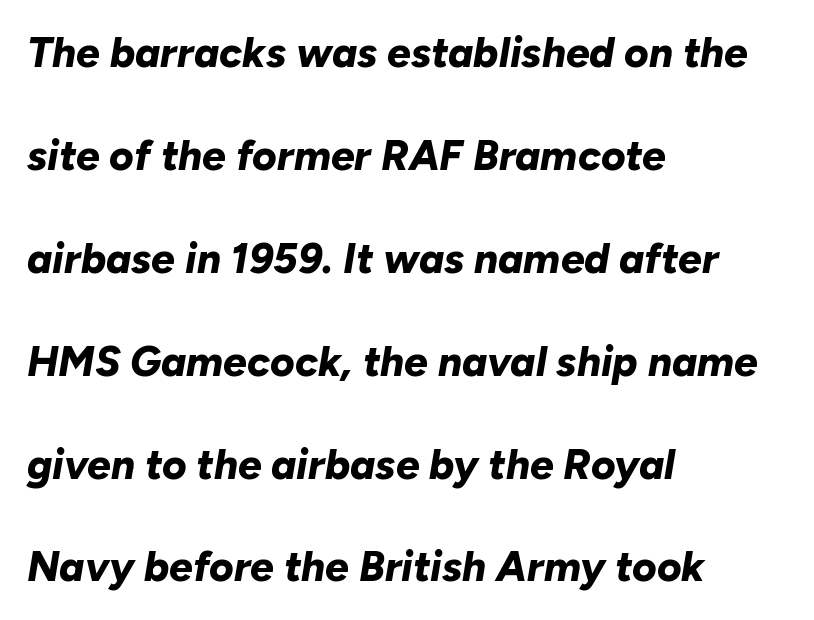
Q: Is the text bold? A: Yes.
Q: Is the text italic (slanted)? A: Yes, it leans right by about 10 degrees.
Q: Is the text underlined? A: No.
Q: How is the paragraph aligned? A: Left-aligned.
Q: Is the spacing between letters normal or unusually wide? A: Normal.
Q: Is the spacing between lines tight, normal or loose? A: Loose.
Q: Width (condensed, normal, or wide)? A: Normal.
Q: Stroke contrast? A: Low.
Q: x-height? A: Medium.
Q: Monospaced? A: No.
